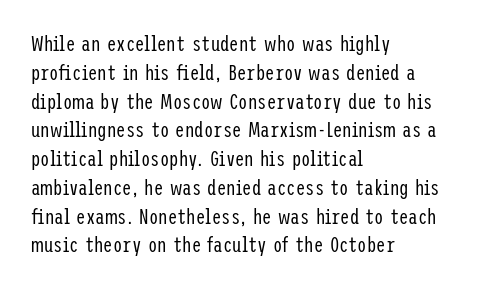
Each new line begins a customary step beneath the previous one. Stems here are at most as thick as an everyday book face. Words appear dense and cohesive because spacing is normal. Descenders hang freely into open space. The axis of the letterforms is exactly vertical.
